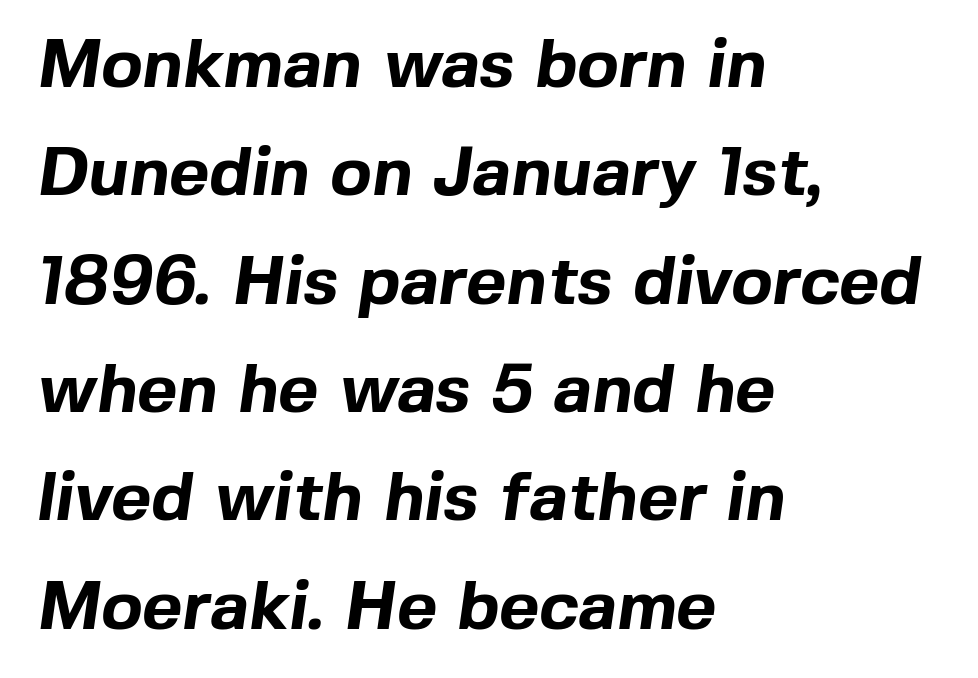
{"serif": "no", "bold": "yes", "weight": "bold", "width": "normal", "x_height": "medium", "monospaced": "no", "underline": "no", "align": "left", "line_spacing": "normal", "line_spacing_ratio": 1.57, "letter_spacing": "normal", "letter_spacing_em": 0.0, "glyph_px": 69}
